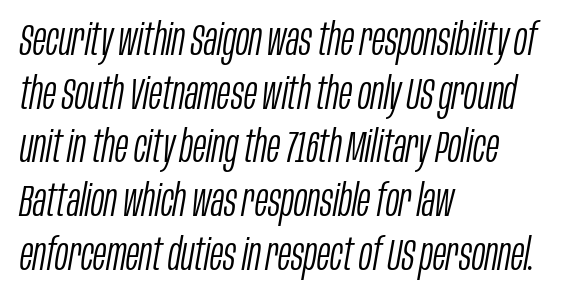
Slant detected: the letters are inclined. This is not heavy type; no bold has been used. The lines are quadded left. The passage shown is typed in a proportional face where columns would drift.
